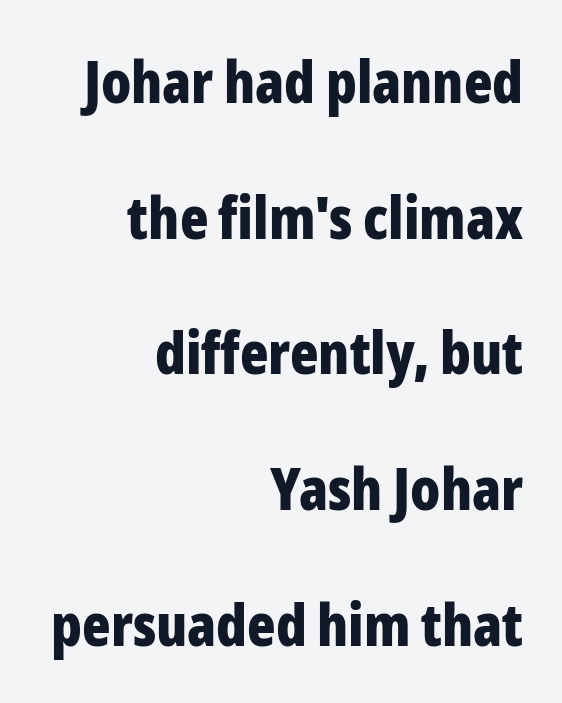
The image shows 59 px bold, condensed sans-serif type, upright; set right-aligned, loose line spacing (2.3x), normal letter spacing, not underlined; low stroke contrast and a medium x-height.
